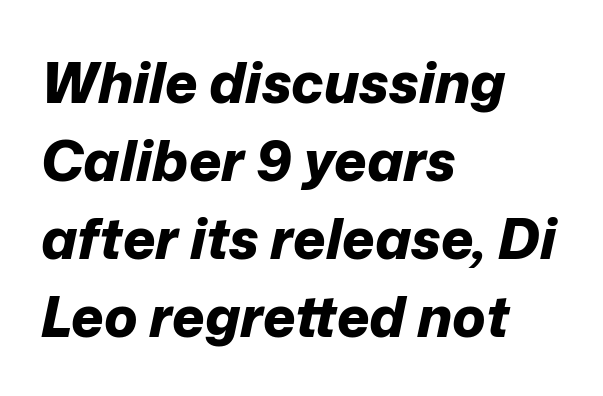
Q: Is the text bold? A: Yes.
Q: Is the text italic (slanted)? A: Yes, it leans right by about 12 degrees.
Q: Is the text underlined? A: No.
Q: How is the paragraph aligned? A: Left-aligned.
Q: Is the spacing between letters normal or unusually wide? A: Normal.
Q: Is the spacing between lines tight, normal or loose? A: Normal.
Q: Width (condensed, normal, or wide)? A: Normal.
Q: Stroke contrast? A: Low.
Q: x-height? A: Medium.
Q: Monospaced? A: No.
